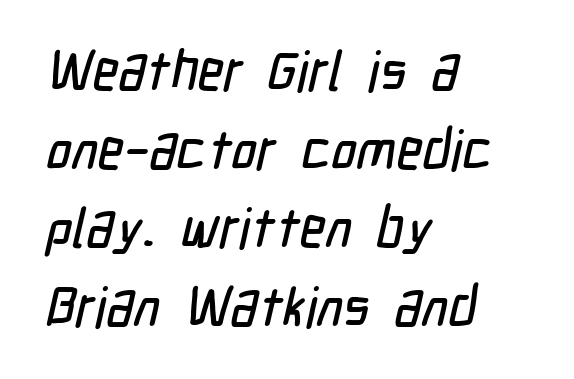
Vertical spacing — default. The rag falls on the right side of this text block. The rendering uses natural spacing where letterforms have individual widths. The area under the type is left untouched. The rendering shows plain stroke endings on the letterforms — a sans-serif design. Standard letterfit; no display-style spreading of the glyphs.
